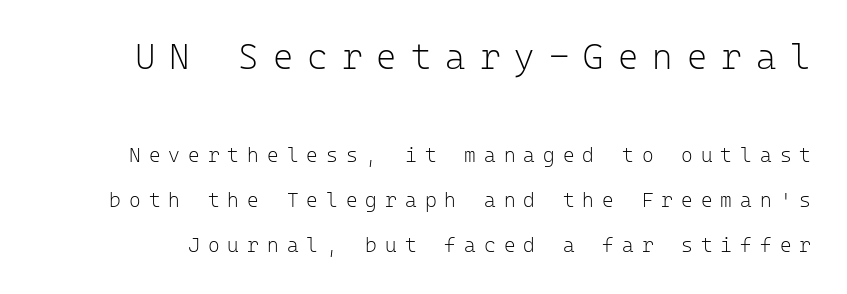
The image shows 35 px light sans-serif type, upright, monospaced; set loose line spacing (2.26x), unusually wide letter spacing (+0.4 em), not underlined; the first (top) block is 1.75x larger; low stroke contrast and a medium x-height.
